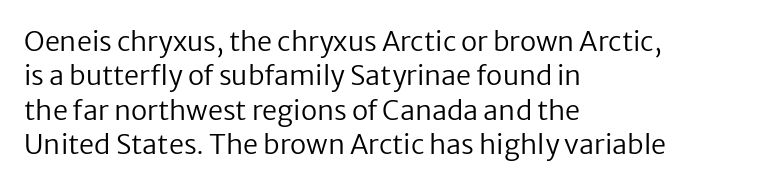
The letterforms sit at book weight or below. Honestly, the letter spacing is just normal — you wouldn't notice it. The type sits square on the baseline with zero lean. Unmarked baselines from the first word to the last. The text block is weighted toward the left margin, trailing off unevenly rightward. The designer left line spacing at the default.
